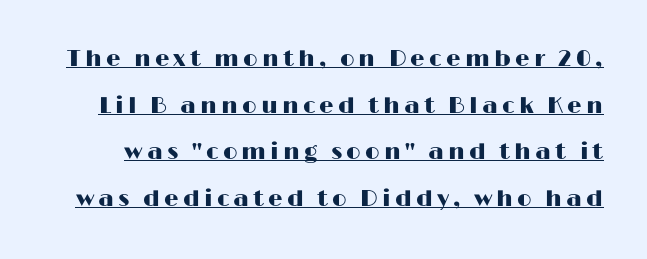
Q: Is the text italic (slanted)? A: No, it is upright.
Q: Is the text underlined? A: Yes.
Q: Is the spacing between lines tight, normal or loose? A: Loose.
